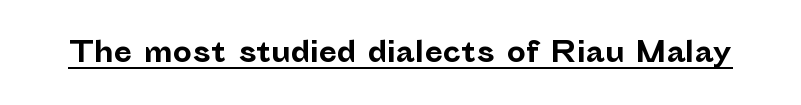
The letters stand straight up with perfectly vertical stems. Between one letter and the next there's only the usual sliver of space. Underlining? Definitely there. Strokes here are thick enough to call this a true bold.
